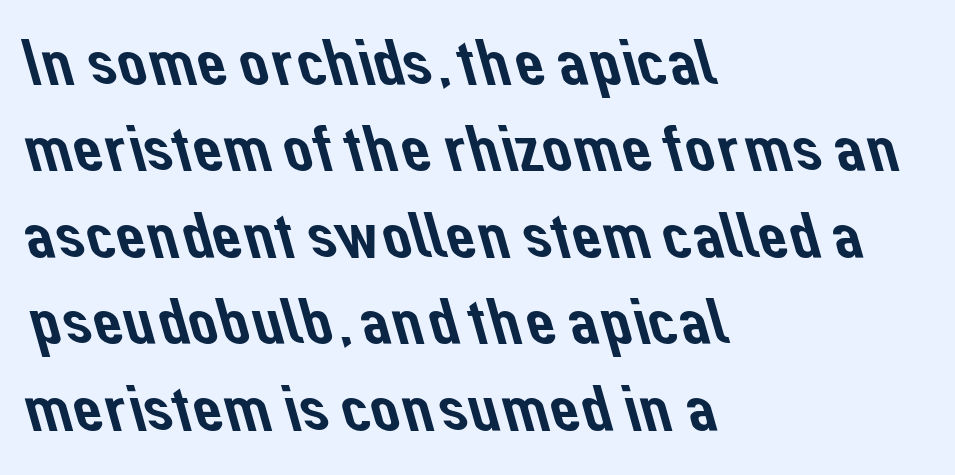
The image shows 66 px sans-serif type; set left-aligned, normal line spacing (1.31x), normal letter spacing, not underlined; low stroke contrast and a medium x-height.
